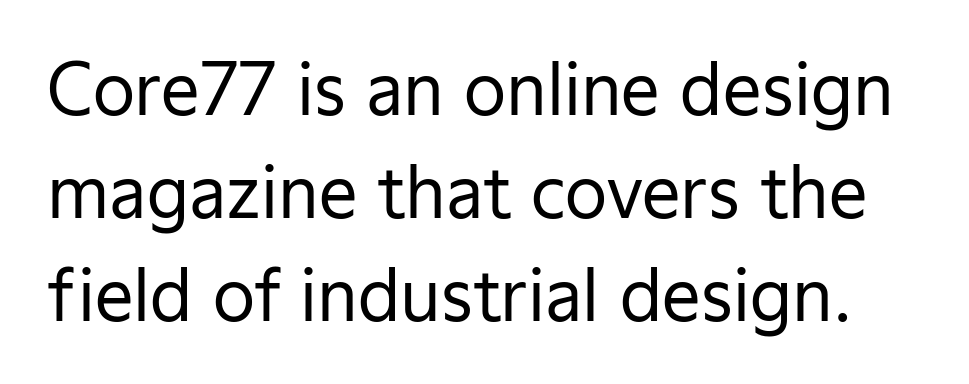
The face used here is a sans, in the tradition of grotesques and geometrics. Spacing verdict: proportional, widths tailored to each character. A clean baseline with only descenders dipping below it. The specimen reads as upright at a glance. Tracking here is standard; glyphs follow each other at the usual distance.
